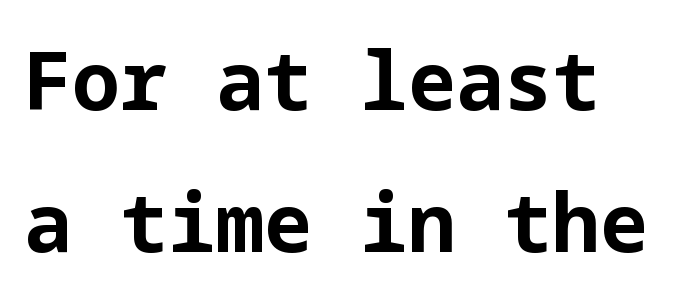
Q: Is the text bold? A: Yes.
Q: Is the text italic (slanted)? A: No, it is upright.
Q: Is the typeface a serif or a sans-serif typeface? A: Sans-serif.
Q: Is the text underlined? A: No.
Q: How is the paragraph aligned? A: Left-aligned.
Q: Is the spacing between letters normal or unusually wide? A: Normal.
Q: Width (condensed, normal, or wide)? A: Normal.
Q: Stroke contrast? A: Low.
Q: x-height? A: Medium.
